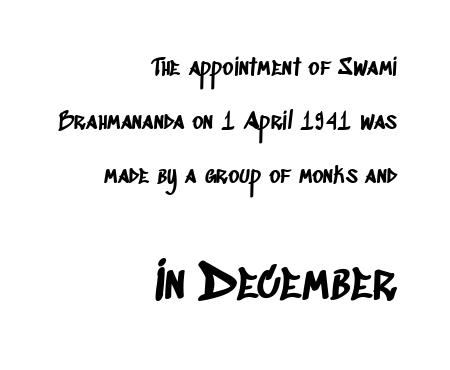
Q: Is the typeface a serif or a sans-serif typeface? A: Sans-serif.
Q: Is the text underlined? A: No.
Q: How is the paragraph aligned? A: Right-aligned.
Q: Is the spacing between letters normal or unusually wide? A: Normal.
Q: Is the spacing between lines tight, normal or loose? A: Loose.
Q: Which block of text is set in a larger size, the first (top) or the second (bottom)? A: The second (bottom) one.
Q: Width (condensed, normal, or wide)? A: Condensed.
Q: Stroke contrast? A: Low.
Q: x-height? A: Large.
Q: Monospaced? A: No.
